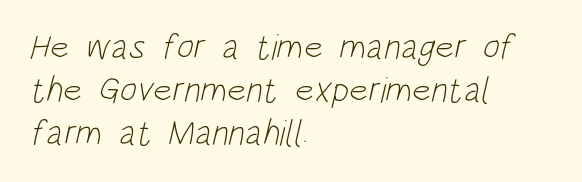
{"serif": "no", "bold": "no", "weight": "light", "width": "condensed", "stroke_contrast": "low", "x_height": "large", "monospaced": "no", "underline": "no", "align": "left", "line_spacing_ratio": 1.2, "letter_spacing": "normal", "letter_spacing_em": 0.0, "glyph_px": 36}
